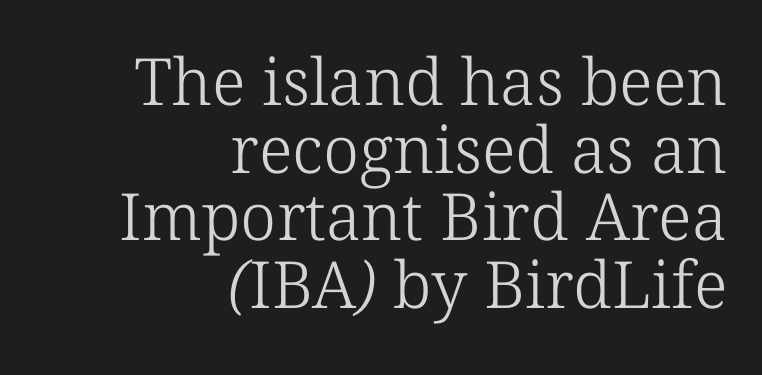
{"serif": "yes", "bold": "no", "weight": "light", "width": "normal", "stroke_contrast": "low", "x_height": "medium", "monospaced": "no", "underline": "no", "align": "right", "line_spacing": "tight", "line_spacing_ratio": 1.04, "letter_spacing": "normal", "letter_spacing_em": 0.0, "glyph_px": 65}
